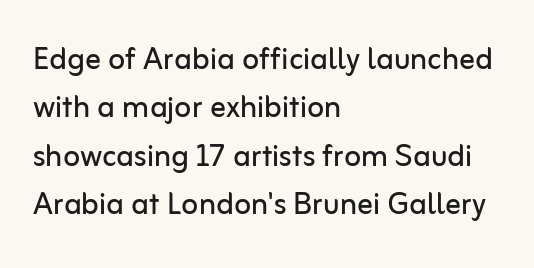
{"serif": "no", "italic": "no", "bold": "no", "weight": "regular", "width": "normal", "stroke_contrast": "low", "x_height": "medium", "monospaced": "no", "underline": "no", "align": "left", "line_spacing_ratio": 1.24, "letter_spacing": "normal", "letter_spacing_em": 0.0, "glyph_px": 39}
